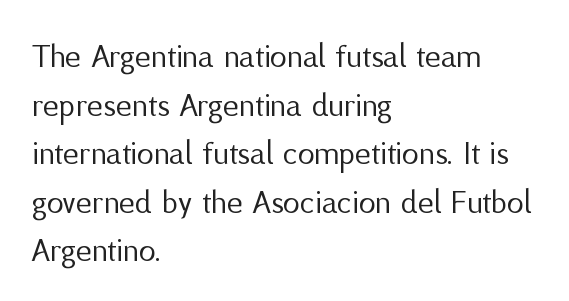
The image shows 34 px regular-weight sans-serif type, upright; set left-aligned, normal line spacing (1.43x), normal letter spacing, not underlined; medium stroke contrast and a medium x-height.
